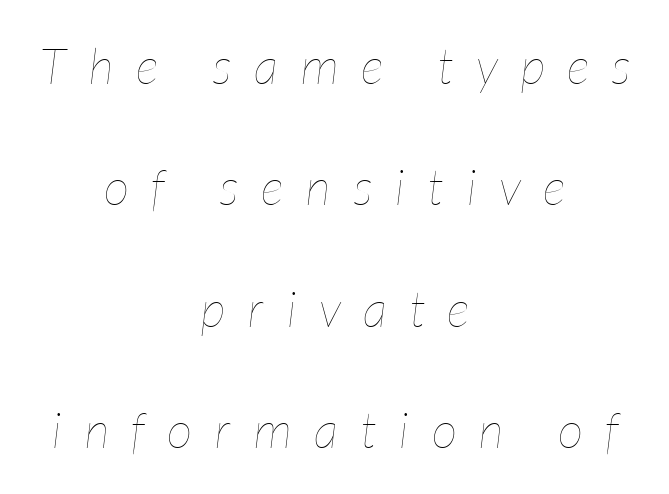
Q: Is the text bold? A: No.
Q: Is the text italic (slanted)? A: Yes, it leans right by about 7 degrees.
Q: Is the text underlined? A: No.
Q: How is the paragraph aligned? A: Centered.
Q: Is the spacing between letters normal or unusually wide? A: Unusually wide.
Q: Is the spacing between lines tight, normal or loose? A: Loose.
Q: Width (condensed, normal, or wide)? A: Condensed.
Q: Stroke contrast? A: Low.
Q: x-height? A: Medium.
Q: Monospaced? A: No.
